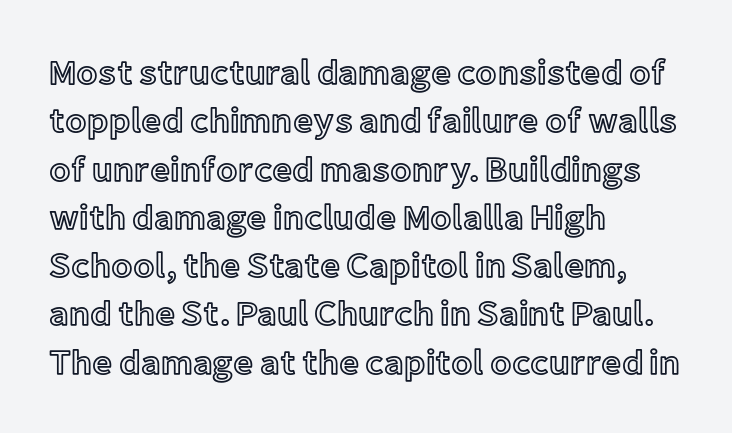
The image shows 35 px text type, upright; set left-aligned, normal line spacing (1.38x), normal letter spacing, not underlined; a medium x-height.
